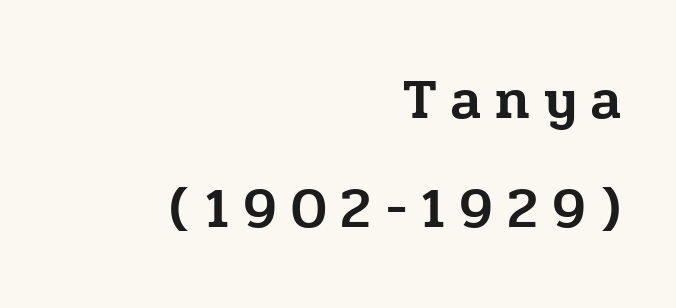
Q: Is the text italic (slanted)? A: No, it is upright.
Q: Is the typeface a serif or a sans-serif typeface? A: Serif.
Q: Is the text underlined? A: No.
Q: How is the paragraph aligned? A: Right-aligned.
Q: Is the spacing between letters normal or unusually wide? A: Unusually wide.
Q: Is the spacing between lines tight, normal or loose? A: Loose.
Q: Width (condensed, normal, or wide)? A: Normal.
Q: Stroke contrast? A: Low.
Q: x-height? A: Medium.
Q: Monospaced? A: No.
